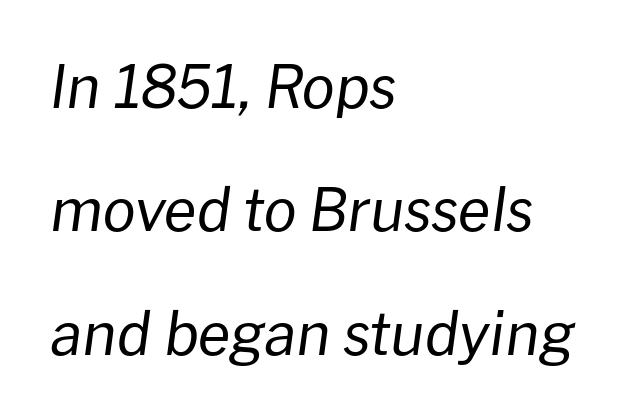
Q: Is the text bold? A: No.
Q: Is the text italic (slanted)? A: Yes, it leans right by about 8 degrees.
Q: Is the text underlined? A: No.
Q: How is the paragraph aligned? A: Left-aligned.
Q: Is the spacing between letters normal or unusually wide? A: Normal.
Q: Is the spacing between lines tight, normal or loose? A: Loose.
Q: Width (condensed, normal, or wide)? A: Normal.
Q: Stroke contrast? A: Low.
Q: x-height? A: Medium.
Q: Monospaced? A: No.
